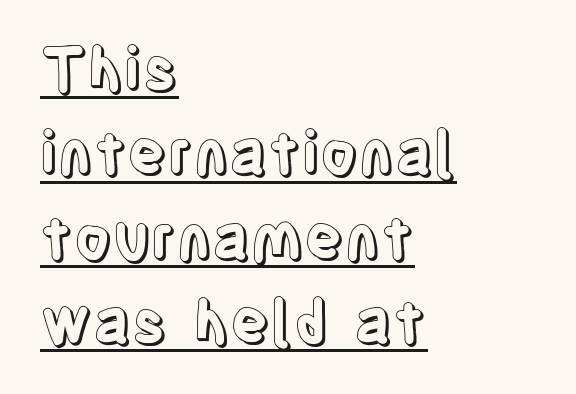
{"italic": "no", "width": "condensed", "x_height": "large", "monospaced": "no", "underline": "yes", "align": "left", "line_spacing": "normal", "line_spacing_ratio": 1.43, "letter_spacing": "normal", "letter_spacing_em": 0.0, "glyph_px": 59}
